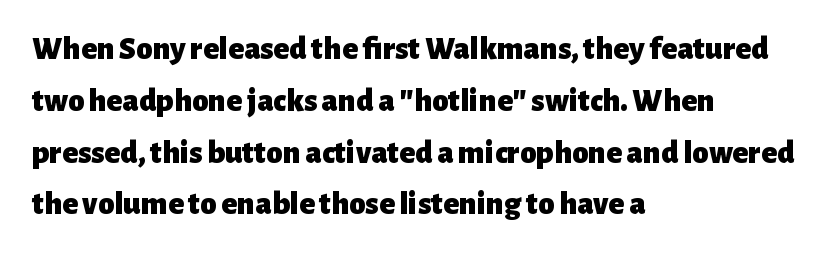
The image shows 33 px heavy sans-serif type, upright; set left-aligned, normal line spacing (1.57x), normal letter spacing, not underlined; low stroke contrast and a medium x-height.
